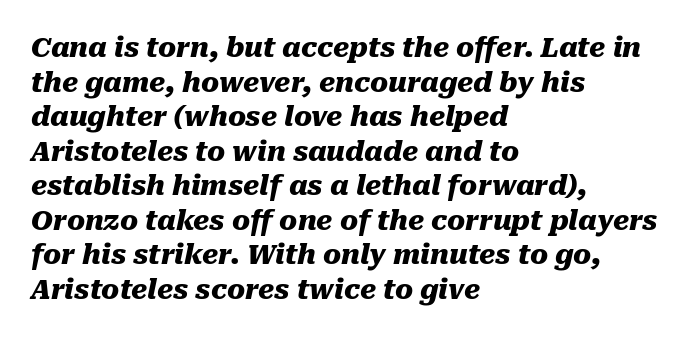
{"italic": "yes", "lean": "right", "slant_degrees": 10, "bold": "yes", "underline": "no", "align": "left", "line_spacing": "normal", "line_spacing_ratio": 1.28, "letter_spacing": "normal", "letter_spacing_em": 0.0, "glyph_px": 27}
